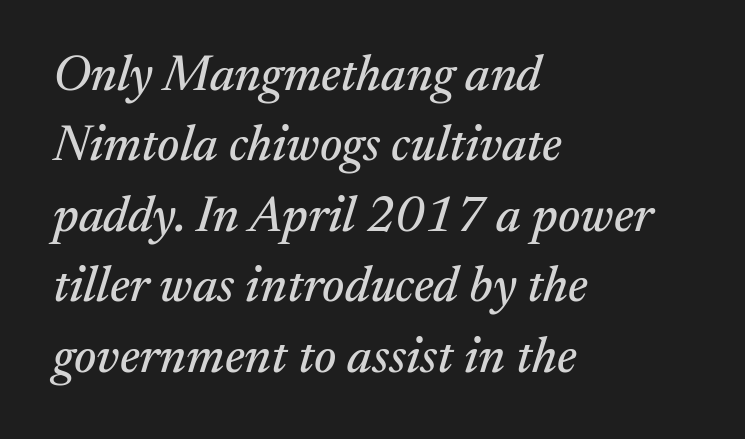
The image shows 50 px serif type, italic (leaning right); set left-aligned, normal line spacing (1.41x), normal letter spacing, not underlined; medium stroke contrast and a medium x-height.
